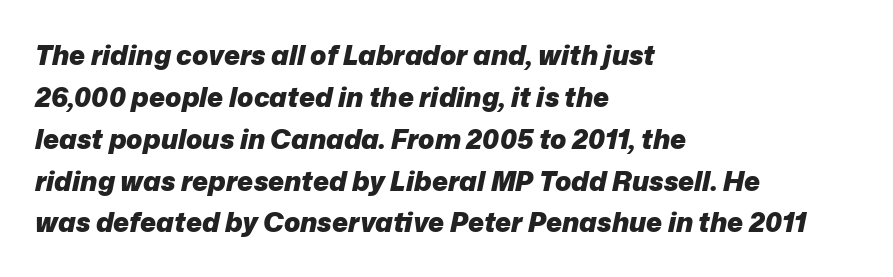
Short note: letters normally spaced. The setting favours the left margin, as ordinary paragraphs usually do. Posture: slanted. Check under the words: just untouched page. Emphasis by weight is at full strength: bold. Line spacing here is normal.
